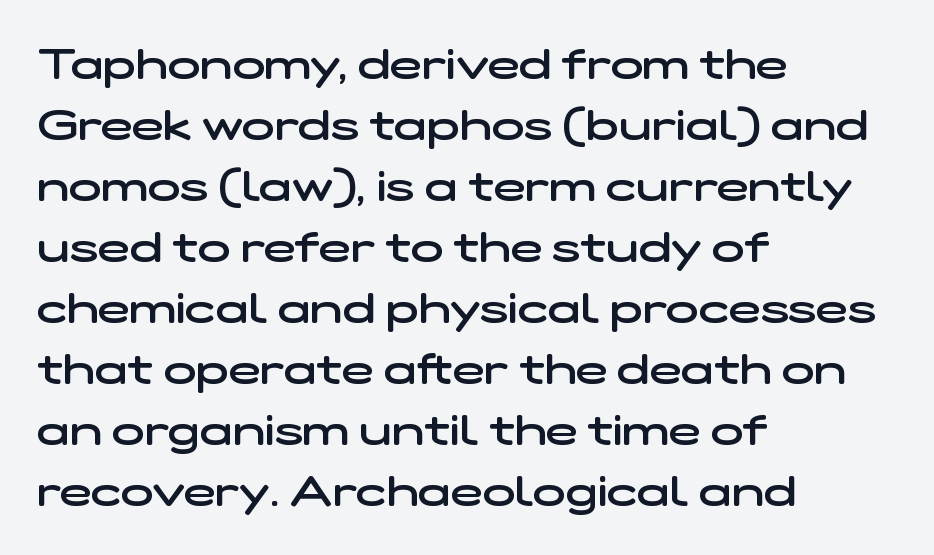
In terms of weight, the rendering is demibold, just under bold. Students, note that the glyphs here touch the page at normal intervals. Students, observe: this is what conventionally led text looks like. Descender tails drop into unmarked territory.
